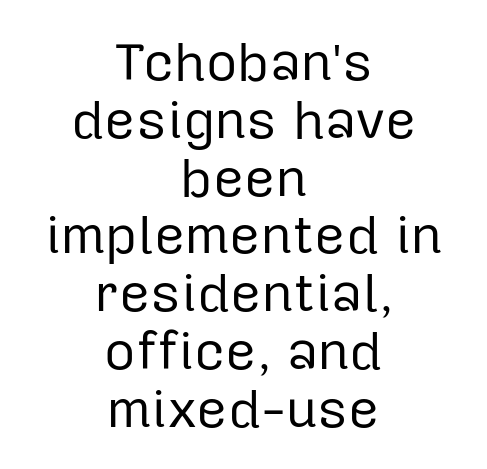
These lines are centered, leaving both edges ragged. The face used here is proportionally spaced, like ordinary book or web type. Rule under the text: the space is simply empty. Upright lettering throughout.
